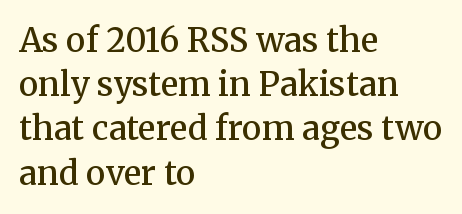
{"serif": "yes", "italic": "no", "bold": "semi", "weight": "semibold", "width": "normal", "stroke_contrast": "medium", "x_height": "medium", "monospaced": "no", "underline": "no", "align": "left", "line_spacing": "normal", "line_spacing_ratio": 1.34, "letter_spacing": "normal", "letter_spacing_em": 0.0, "glyph_px": 33}
